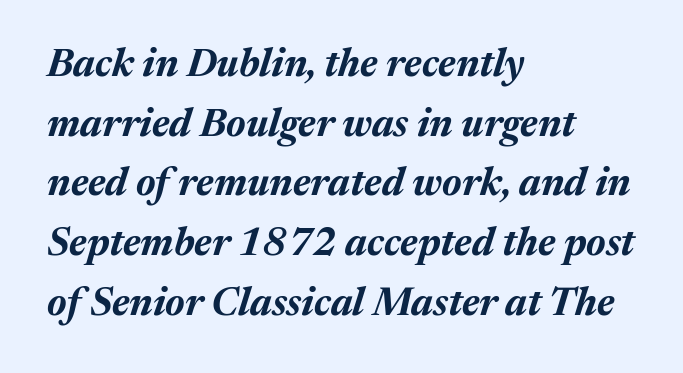
Q: Is the text bold? A: Yes.
Q: Is the text italic (slanted)? A: Yes, it leans right by about 17 degrees.
Q: Is the text underlined? A: No.
Q: How is the paragraph aligned? A: Left-aligned.
Q: Is the spacing between letters normal or unusually wide? A: Normal.
Q: Is the spacing between lines tight, normal or loose? A: Normal.
Q: Width (condensed, normal, or wide)? A: Normal.
Q: Stroke contrast? A: Medium.
Q: x-height? A: Medium.
Q: Monospaced? A: No.
